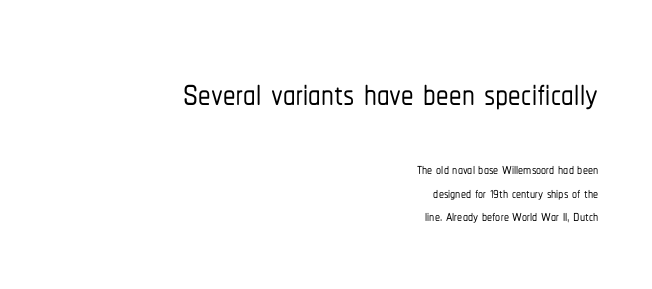
Notice how the stems are strictly vertical — no italics here. Compared with typical body copy, the letter spacing here is the same. Quick note: underline off. Letterform terminals end flat and unadorned throughout the passage. You could not count columns in this text — the font is proportionally spaced. Where is the straight margin? On the right.
